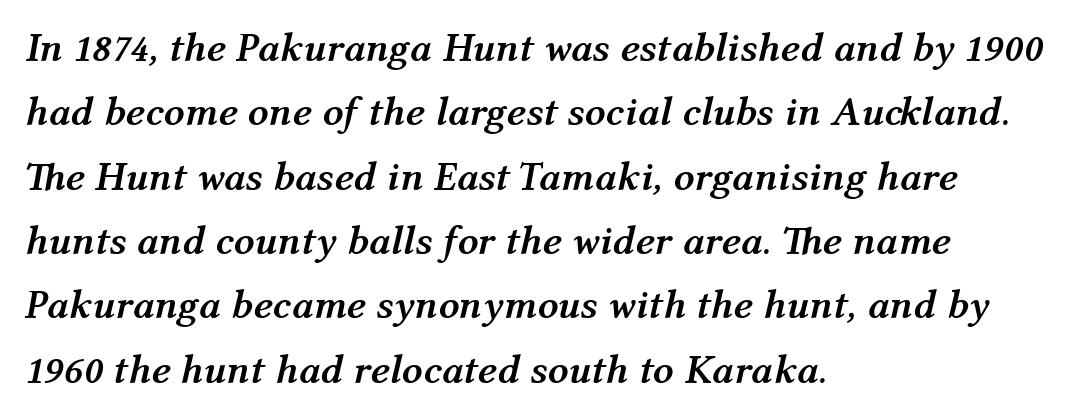
The image shows 41 px semibold type, italic (leaning right); set left-aligned, normal line spacing (1.57x), normal letter spacing, not underlined; medium stroke contrast and a medium x-height.
